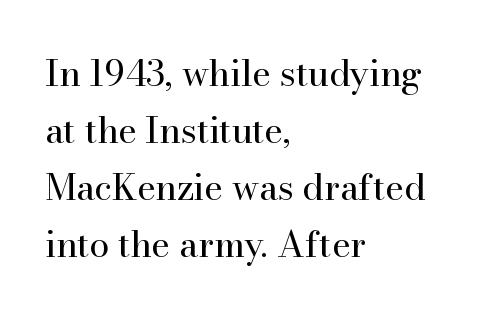
{"serif": "yes", "italic": "no", "bold": "no", "weight": "regular", "width": "normal", "stroke_contrast": "high", "x_height": "small", "monospaced": "no", "underline": "no", "align": "left", "line_spacing": "normal", "line_spacing_ratio": 1.58, "letter_spacing": "normal", "letter_spacing_em": 0.0, "glyph_px": 36}
